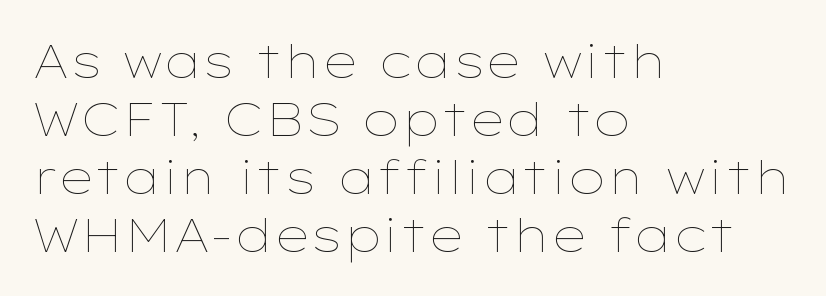
Q: Is the text bold? A: No.
Q: Is the text italic (slanted)? A: No, it is upright.
Q: Is the text underlined? A: No.
Q: How is the paragraph aligned? A: Left-aligned.
Q: Is the spacing between letters normal or unusually wide? A: Normal.
Q: Is the spacing between lines tight, normal or loose? A: Normal.
Q: Width (condensed, normal, or wide)? A: Wide.
Q: Stroke contrast? A: Low.
Q: x-height? A: Medium.
Q: Monospaced? A: No.
